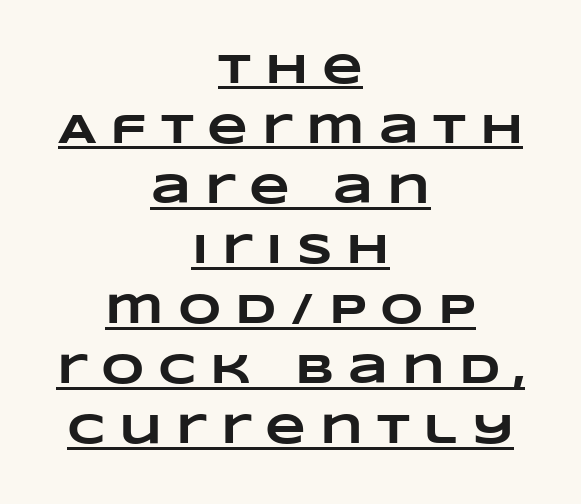
{"bold": "yes", "weight": "heavy", "width": "wide", "stroke_contrast": "low", "x_height": "large", "monospaced": "no", "underline": "yes", "align": "center", "line_spacing": "normal", "line_spacing_ratio": 1.43, "letter_spacing": "wide", "letter_spacing_em": 0.33, "glyph_px": 42}
